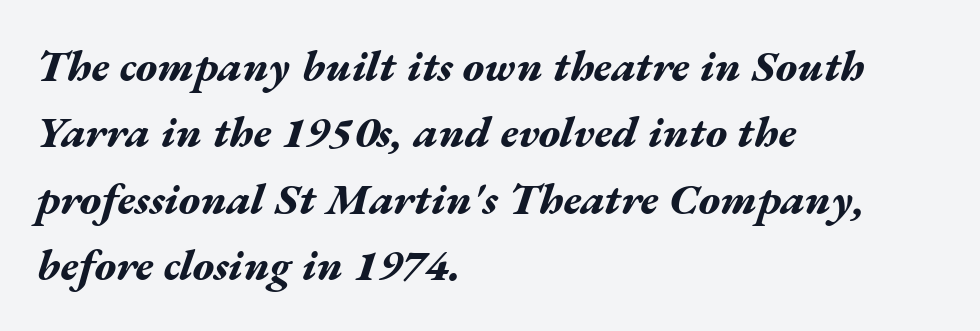
The image shows 44 px bold, wide type, italic (leaning right); set left-aligned, normal line spacing (1.51x), normal letter spacing, not underlined; medium stroke contrast and a medium x-height.
